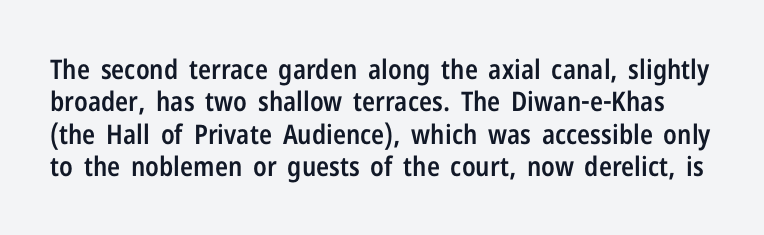
Inter-character spacing is left at the font's built-in metrics. No italicization has been applied; the sample stays upright. Emphasis by weight is partial: semibold. Check under the words: just untouched page.
